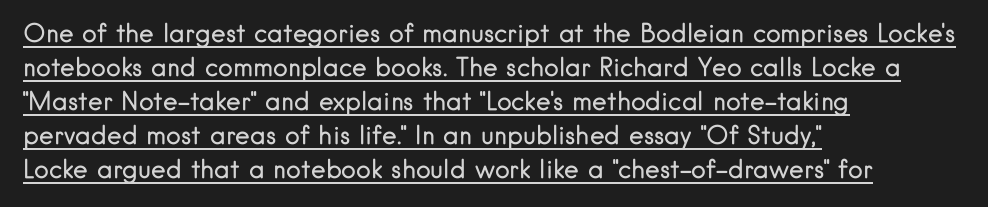
Q: Is the text bold? A: No.
Q: Is the text italic (slanted)? A: No, it is upright.
Q: Is the text underlined? A: Yes.
Q: How is the paragraph aligned? A: Left-aligned.
Q: Is the spacing between letters normal or unusually wide? A: Normal.
Q: Is the spacing between lines tight, normal or loose? A: Normal.
